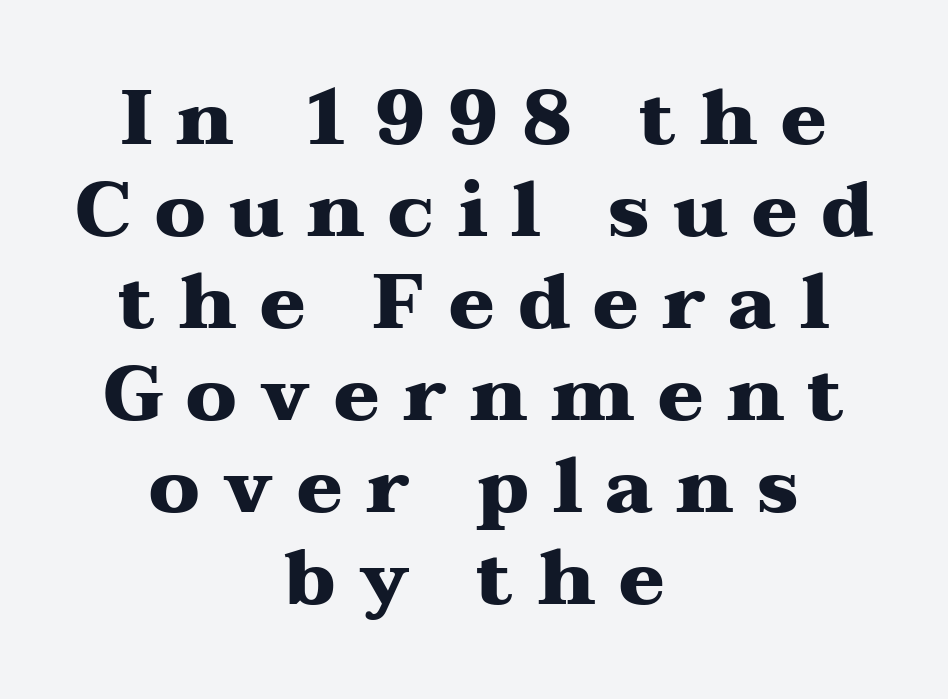
{"serif": "yes", "italic": "no", "bold": "yes", "weight": "heavy", "width": "wide", "stroke_contrast": "medium", "x_height": "medium", "monospaced": "no", "underline": "no", "align": "center", "line_spacing_ratio": 1.21, "letter_spacing": "wide", "letter_spacing_em": 0.31, "glyph_px": 76}
